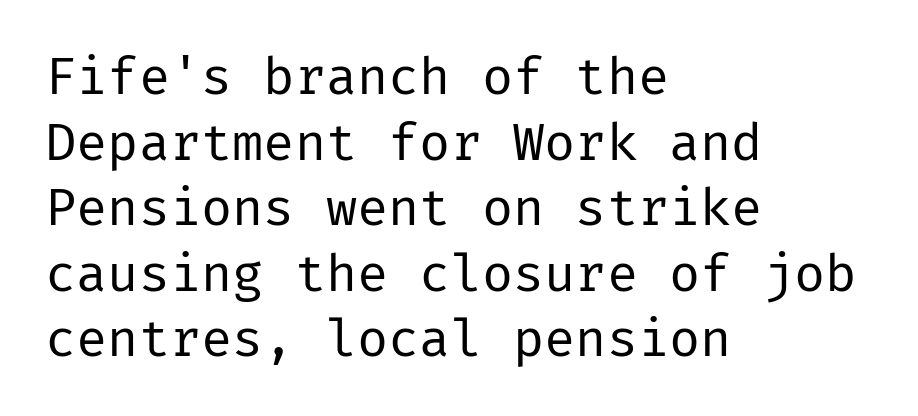
Q: Is the text bold? A: No.
Q: Is the text italic (slanted)? A: No, it is upright.
Q: Is the typeface a serif or a sans-serif typeface? A: Sans-serif.
Q: Is the text underlined? A: No.
Q: How is the paragraph aligned? A: Left-aligned.
Q: Is the spacing between letters normal or unusually wide? A: Normal.
Q: Is the spacing between lines tight, normal or loose? A: Normal.
Q: Width (condensed, normal, or wide)? A: Normal.
Q: Stroke contrast? A: Low.
Q: x-height? A: Medium.
